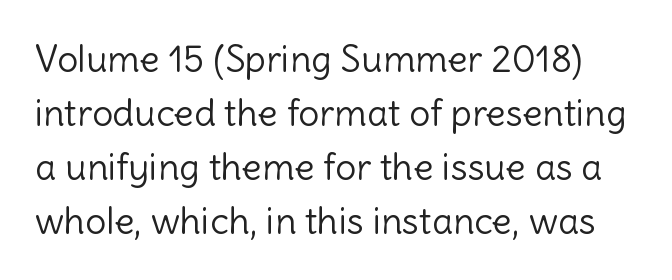
{"serif": "no", "italic": "no", "bold": "no", "weight": "light", "width": "normal", "x_height": "medium", "monospaced": "no", "underline": "no", "line_spacing": "normal", "line_spacing_ratio": 1.46, "letter_spacing": "normal", "letter_spacing_em": 0.0, "glyph_px": 37}
